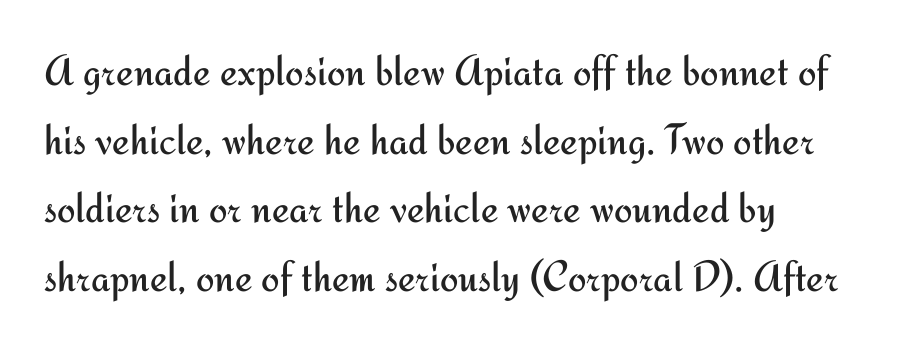
Nope, not italic — everything's standing straight. Quick note: underline off. The typeface has the unassuming heft of standard copy or less. The letters advance in unequal steps, a hallmark of proportional type. Layout note: lines flush left.
